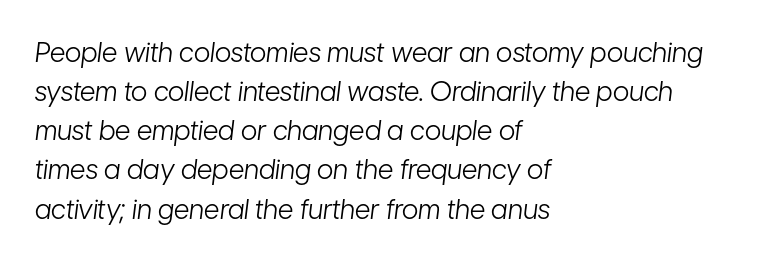
Q: Is the text bold? A: No.
Q: Is the text italic (slanted)? A: Yes, it leans right by about 7 degrees.
Q: Is the text underlined? A: No.
Q: How is the paragraph aligned? A: Left-aligned.
Q: Is the spacing between letters normal or unusually wide? A: Normal.
Q: Is the spacing between lines tight, normal or loose? A: Normal.
